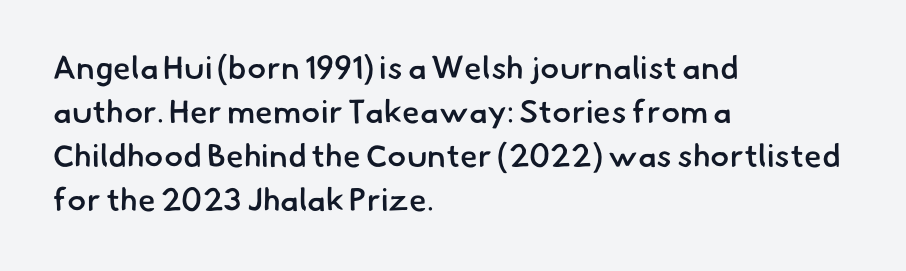
The foot of each line stays bare and open. Look at the stroke-to-counter ratio: somewhat heavy, a semibold. The letters carry no serifs — their stems end cleanly without finishing strokes. The rag falls on the right side of this text block. The rendering uses natural spacing where letterforms have individual widths. Is the letter spacing exaggerated? No — it looks like the ordinary default.
